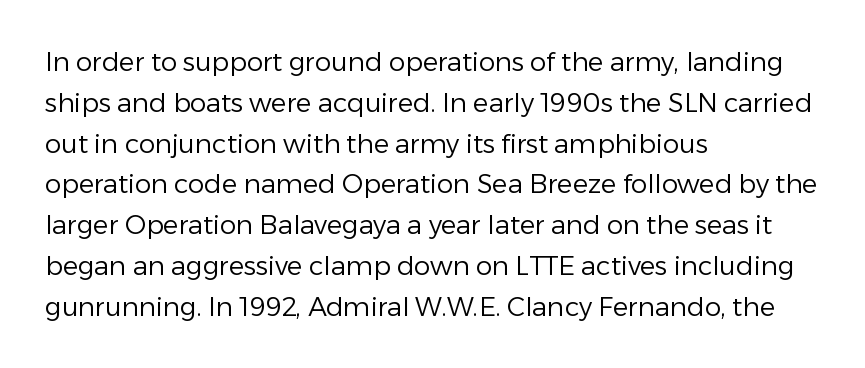
The image shows 26 px text type, upright; set left-aligned, normal line spacing (1.57x), normal letter spacing, not underlined.
